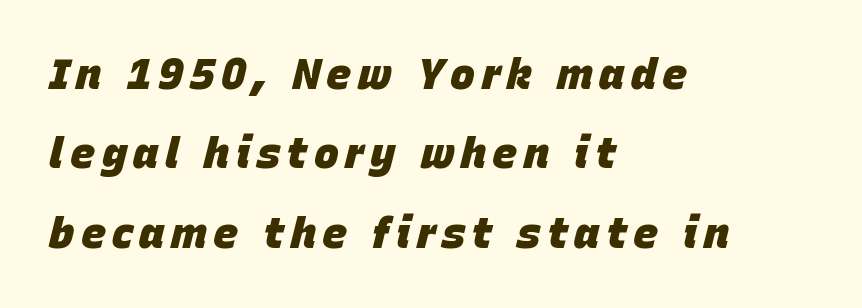
The face used here has the dense, thick strokes of a bold. The letters are slanted; this is an italic face. Note the varied advance widths — an 'i' is clearly narrower than an 'm'. This rendering uses left alignment, leaving the right contour irregular. Any mark beneath the type? The region is blank.
